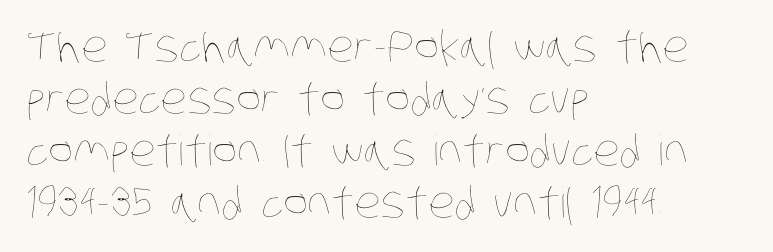
{"bold": "no", "weight": "thin", "width": "condensed", "stroke_contrast": "low", "x_height": "large", "monospaced": "no", "underline": "no", "align": "left", "line_spacing_ratio": 1.24, "letter_spacing": "normal", "letter_spacing_em": 0.0, "glyph_px": 42}
